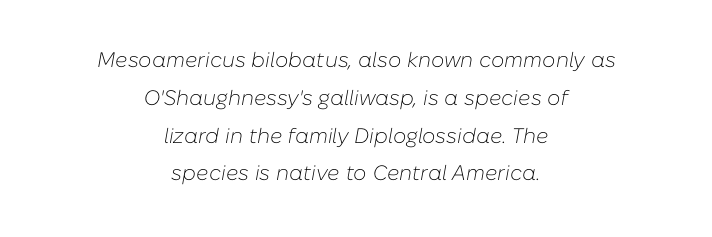
Q: Is the text bold? A: No.
Q: Is the text italic (slanted)? A: Yes, it leans right by about 10 degrees.
Q: Is the text underlined? A: No.
Q: How is the paragraph aligned? A: Centered.
Q: Is the spacing between letters normal or unusually wide? A: Normal.
